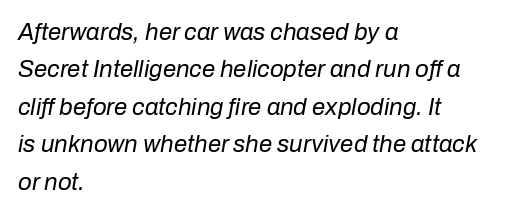
The image shows 24 px text type, italic (leaning right); set left-aligned, normal line spacing (1.56x), normal letter spacing, not underlined.
